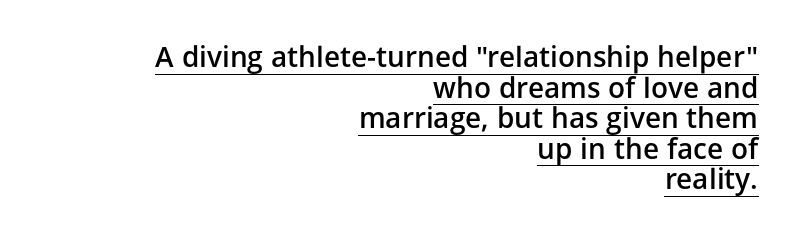
Q: Is the text bold? A: Semi-bold.
Q: Is the text italic (slanted)? A: No, it is upright.
Q: Is the typeface a serif or a sans-serif typeface? A: Sans-serif.
Q: Is the text underlined? A: Yes.
Q: How is the paragraph aligned? A: Right-aligned.
Q: Is the spacing between letters normal or unusually wide? A: Normal.
Q: Is the spacing between lines tight, normal or loose? A: Tight.
Q: Width (condensed, normal, or wide)? A: Normal.
Q: Stroke contrast? A: Low.
Q: x-height? A: Medium.
Q: Monospaced? A: No.
